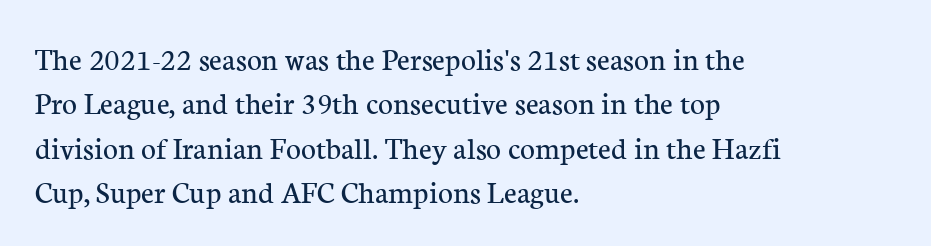
The image shows 32 px regular-weight serif type, upright; set left-aligned, normal line spacing (1.39x), normal letter spacing, not underlined; low stroke contrast and a medium x-height.
